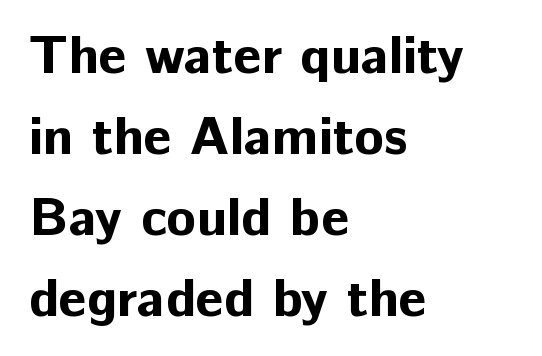
The image shows 54 px bold sans-serif type, upright; set left-aligned, normal line spacing (1.5x), normal letter spacing, not underlined; low stroke contrast and a medium x-height.
